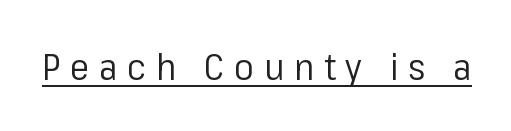
The passage shown is typed in a proportional face where columns would drift. The letters stand straight up with perfectly vertical stems. What stands out about the letter spacing? Its width — letters are far apart. Caption: lettering with a line underneath. Is the stroke heavy? The answer is a plain regular-or-lighter.
